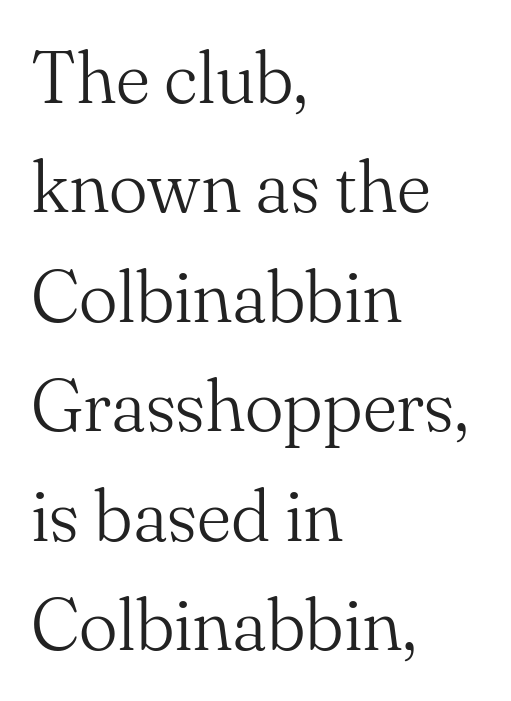
There is no visible air inserted between adjacent glyphs. Regarding serifs, this sample has them. A typesetter would call this leading conventional body-copy spacing. The face used here is proportionally spaced, like ordinary book or web type.
